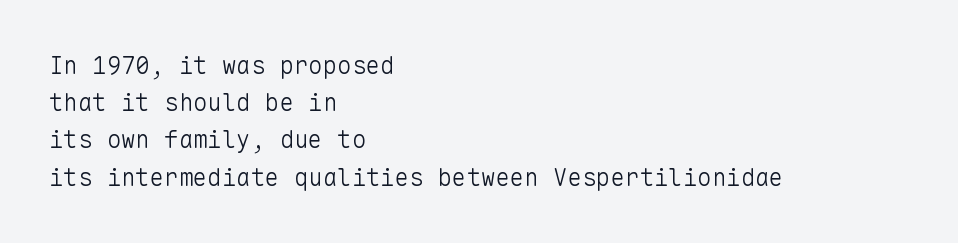
{"italic": "no", "bold": "no", "underline": "no", "align": "left", "line_spacing": "normal", "line_spacing_ratio": 1.55, "letter_spacing": "normal", "letter_spacing_em": 0.0, "glyph_px": 24}
